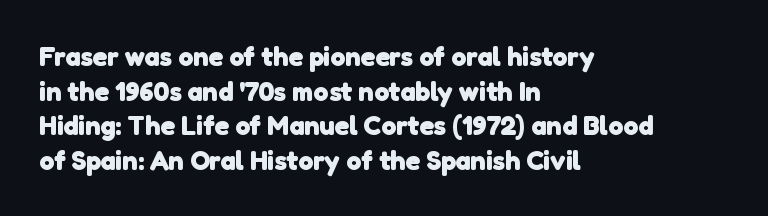
Evenly set lines give the paragraph a standard silhouette. Check under the words: just untouched page. Every letter is thick-stroked: bold, no question. Horizontal alignment here is leftward, the default for most running prose. Observe the ordinary spacing: letters are neighbours, not strangers.
